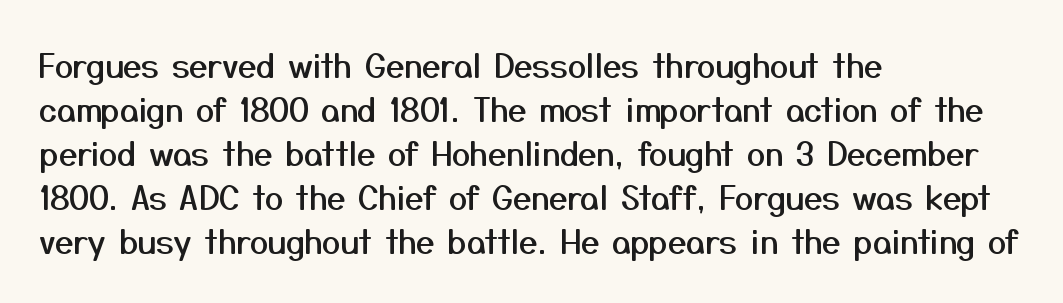
The image shows 33 px sans-serif type, upright; set left-aligned, normal line spacing (1.33x), normal letter spacing, not underlined; medium stroke contrast and a medium x-height.
